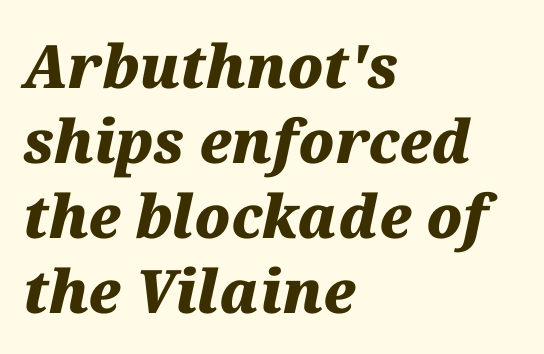
{"italic": "yes", "lean": "right", "slant_degrees": 12, "bold": "yes", "weight": "heavy", "width": "normal", "stroke_contrast": "medium", "x_height": "medium", "monospaced": "no", "underline": "no", "align": "left", "line_spacing": "normal", "line_spacing_ratio": 1.25, "letter_spacing": "normal", "letter_spacing_em": 0.0, "glyph_px": 60}
